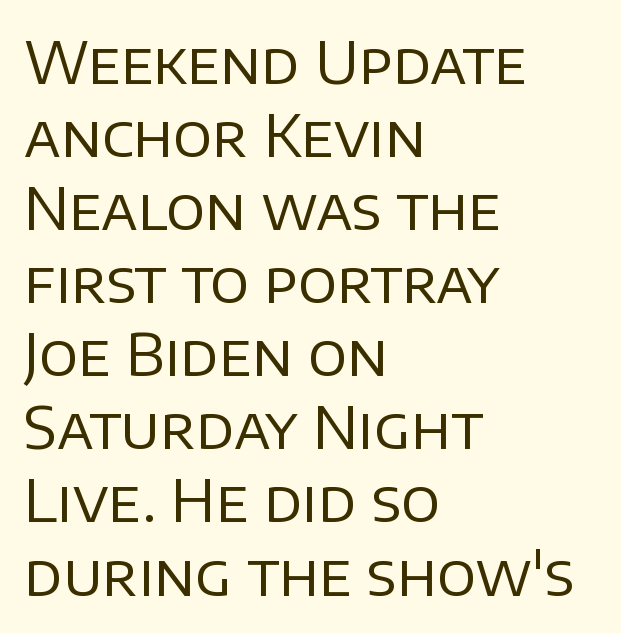
The passage shown is not underscored anywhere. Check where the strokes stop: nothing finishes them off — pure sans. Quick note: not italic, upright. Interline gaps are of average width in this sample.
